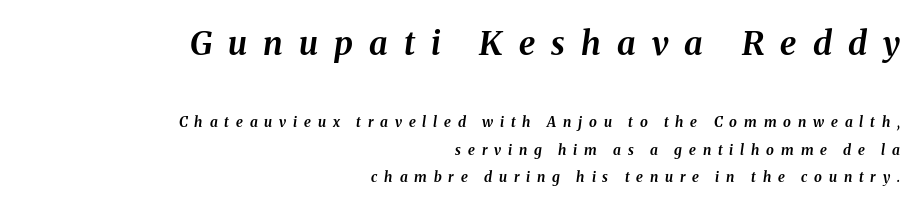
{"italic": "yes", "lean": "right", "slant_degrees": 8, "bold": "yes", "weight": "bold", "width": "normal", "stroke_contrast": "medium", "x_height": "medium", "monospaced": "no", "underline": "no", "align": "right", "line_spacing": "loose", "line_spacing_ratio": 1.96, "letter_spacing": "wide", "letter_spacing_em": 0.49, "larger_block": "first", "size_ratio": 2.36, "glyph_px": 33}
